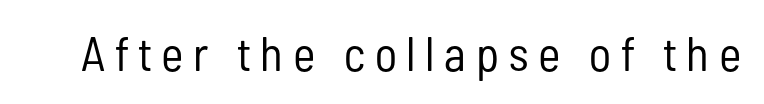
The image shows 48 px regular-weight, condensed sans-serif type, upright; set unusually wide letter spacing (+0.2 em), not underlined; low stroke contrast and a medium x-height.
